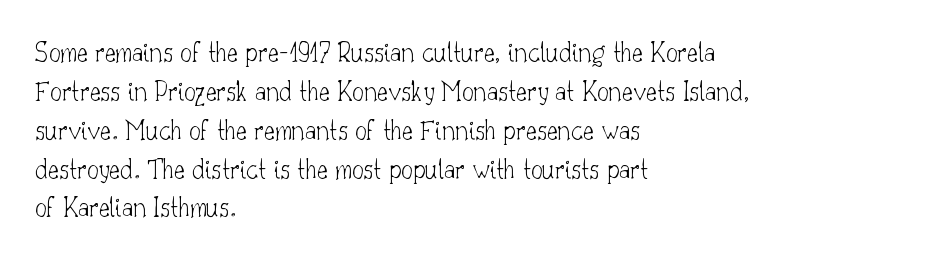
{"serif": "yes", "italic": "no", "bold": "no", "weight": "thin", "width": "normal", "stroke_contrast": "low", "x_height": "small", "monospaced": "no", "underline": "no", "align": "left", "line_spacing": "normal", "line_spacing_ratio": 1.34, "letter_spacing": "normal", "letter_spacing_em": 0.0, "glyph_px": 29}
